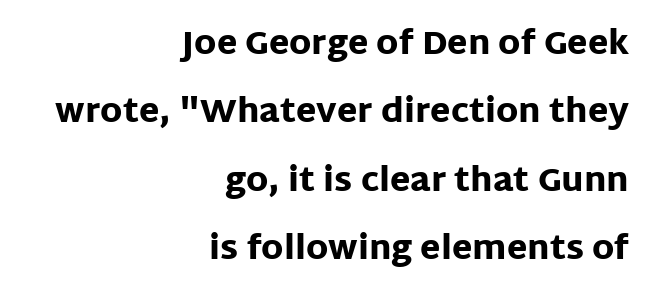
{"serif": "no", "italic": "no", "bold": "yes", "weight": "heavy", "width": "normal", "stroke_contrast": "low", "x_height": "large", "monospaced": "no", "underline": "no", "align": "right", "line_spacing": "loose", "line_spacing_ratio": 2.07, "letter_spacing": "normal", "letter_spacing_em": 0.0, "glyph_px": 33}
